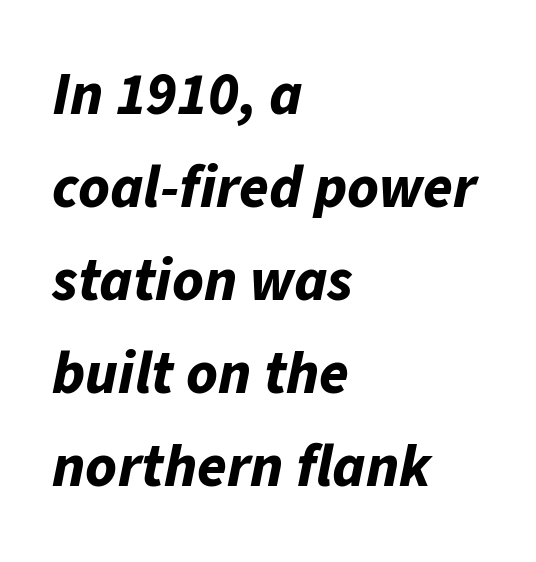
Italic? Definitely — the glyphs are oblique. Any mark beneath the type? The region is blank. Does the copy run flush right? No — it runs flush left. Each word holds together tightly as a unit, with standard inter-letter gaps. The letters advance in unequal steps, a hallmark of proportional type.
